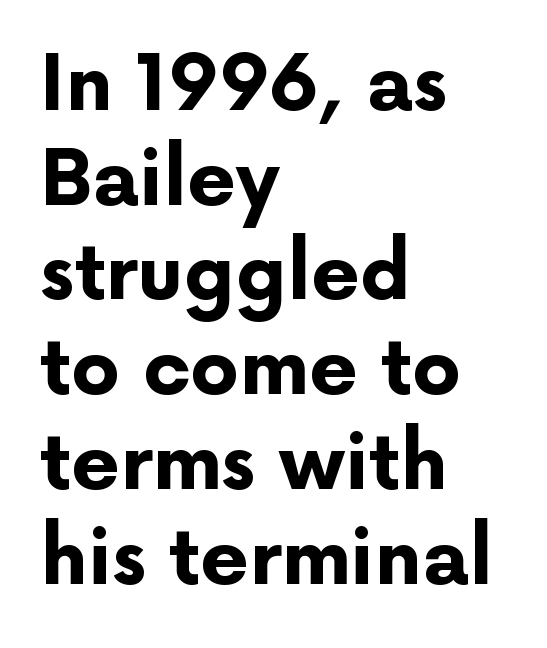
Q: Is the text bold? A: Yes.
Q: Is the text italic (slanted)? A: No, it is upright.
Q: Is the typeface a serif or a sans-serif typeface? A: Sans-serif.
Q: Is the text underlined? A: No.
Q: How is the paragraph aligned? A: Left-aligned.
Q: Is the spacing between letters normal or unusually wide? A: Normal.
Q: Width (condensed, normal, or wide)? A: Normal.
Q: Stroke contrast? A: Low.
Q: x-height? A: Medium.
Q: Monospaced? A: No.
